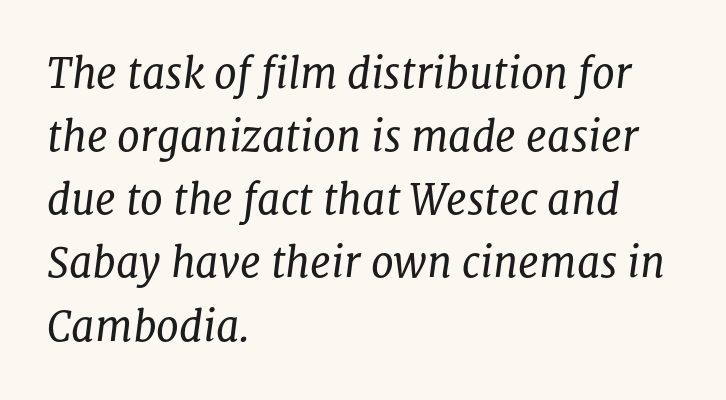
Q: Is the text bold? A: No.
Q: Is the text italic (slanted)? A: Yes, it leans right by about 8 degrees.
Q: Is the typeface a serif or a sans-serif typeface? A: Serif.
Q: Is the text underlined? A: No.
Q: How is the paragraph aligned? A: Left-aligned.
Q: Is the spacing between letters normal or unusually wide? A: Normal.
Q: Is the spacing between lines tight, normal or loose? A: Normal.
Q: Width (condensed, normal, or wide)? A: Normal.
Q: Stroke contrast? A: Low.
Q: x-height? A: Medium.
Q: Monospaced? A: No.
